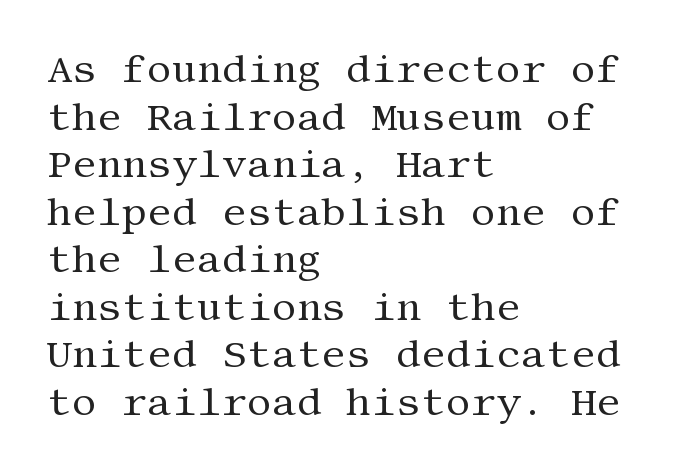
The image shows 39 px regular-weight serif type, upright; set left-aligned, line spacing 1.22x, normal letter spacing, not underlined; medium stroke contrast and a large x-height.
